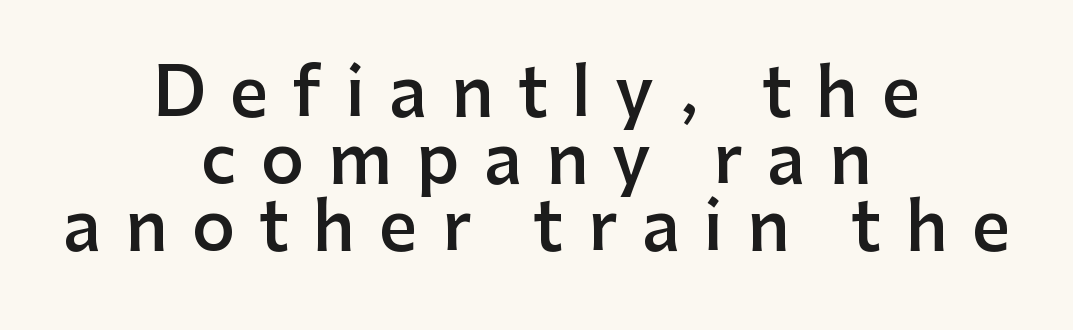
The image shows 67 px semibold sans-serif type, upright; set centered, tight line spacing (1.0x), unusually wide letter spacing (+0.36 em), not underlined; low stroke contrast and a medium x-height.
